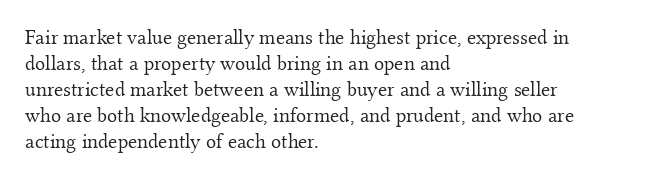
Q: Is the text bold? A: No.
Q: Is the text italic (slanted)? A: No, it is upright.
Q: Is the text underlined? A: No.
Q: How is the paragraph aligned? A: Left-aligned.
Q: Is the spacing between letters normal or unusually wide? A: Normal.
